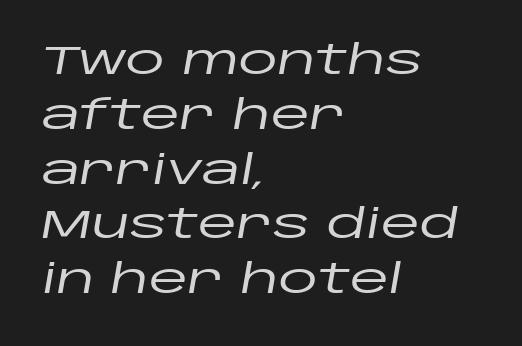
{"italic": "yes", "lean": "right", "slant_degrees": 10, "width": "wide", "stroke_contrast": "low", "x_height": "large", "monospaced": "no", "underline": "no", "align": "left", "line_spacing": "normal", "line_spacing_ratio": 1.37, "letter_spacing": "normal", "letter_spacing_em": 0.0, "glyph_px": 40}
